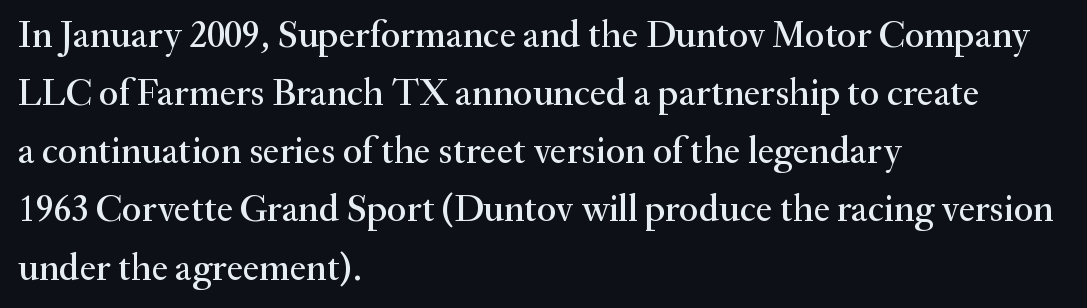
The image shows 38 px serif type, upright; set left-aligned, normal line spacing (1.53x), normal letter spacing, not underlined; medium stroke contrast and a small x-height.
